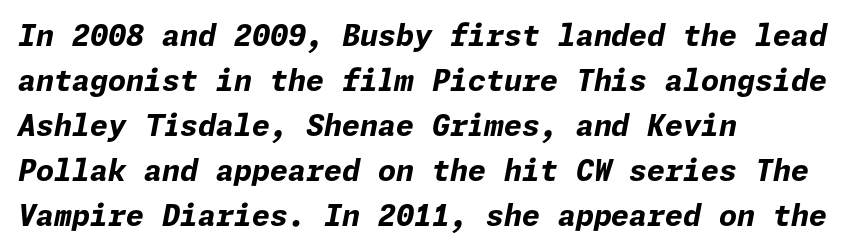
The passage is arranged the way most books set body copy — flush left. Compared with ordinary roman type, these characters are visibly tilted. The space between consecutive lines is moderate. The space directly below the letters is spotless. Observe the ordinary spacing: letters are neighbours, not strangers.
